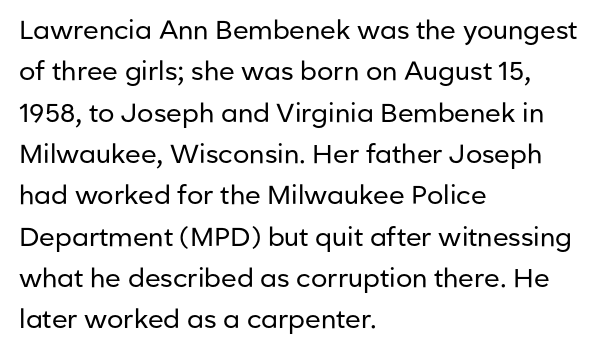
Q: Is the text bold? A: No.
Q: Is the text italic (slanted)? A: No, it is upright.
Q: Is the text underlined? A: No.
Q: How is the paragraph aligned? A: Left-aligned.
Q: Is the spacing between letters normal or unusually wide? A: Normal.
Q: Is the spacing between lines tight, normal or loose? A: Normal.
